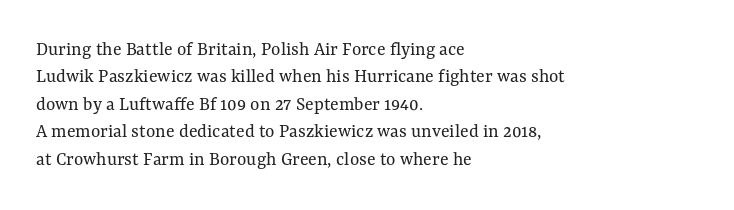
Caption: standard tracking, unaltered. Alignment: flush left. Line spacing here is normal. Weight: not bold — regular or lighter.
